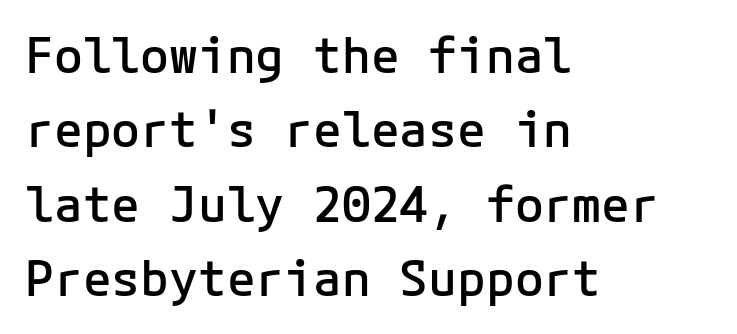
Q: Is the text bold? A: Semi-bold.
Q: Is the text italic (slanted)? A: No, it is upright.
Q: Is the typeface a serif or a sans-serif typeface? A: Sans-serif.
Q: Is the text underlined? A: No.
Q: How is the paragraph aligned? A: Left-aligned.
Q: Is the spacing between letters normal or unusually wide? A: Normal.
Q: Is the spacing between lines tight, normal or loose? A: Normal.
Q: Width (condensed, normal, or wide)? A: Normal.
Q: Stroke contrast? A: Low.
Q: x-height? A: Medium.
Q: Monospaced? A: Yes.
